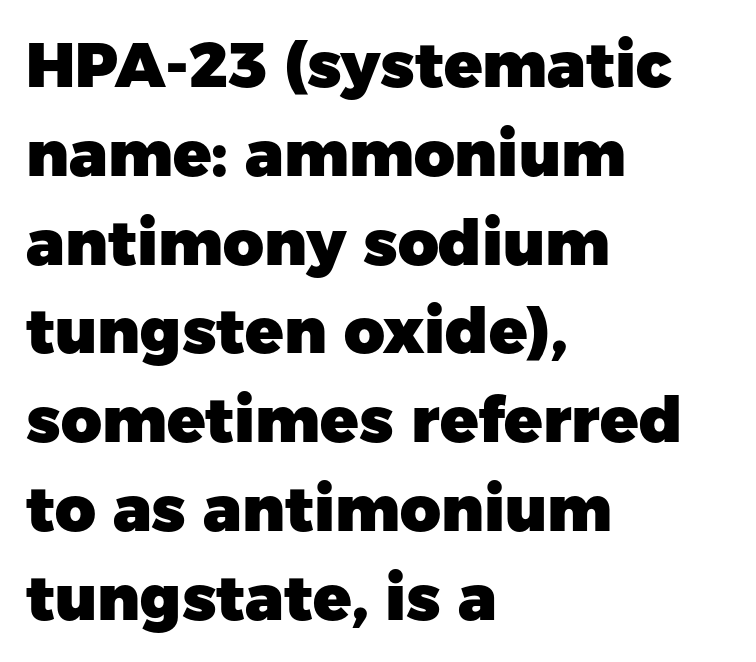
The image shows 63 px heavy sans-serif type, upright; set left-aligned, normal line spacing (1.41x), normal letter spacing, not underlined; low stroke contrast and a medium x-height.
